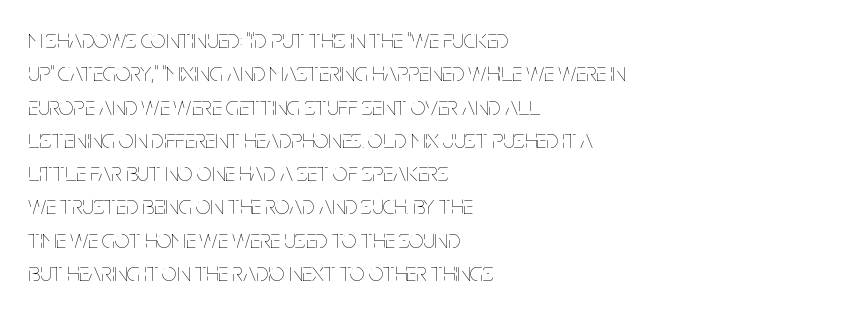
Q: Is the text bold? A: No.
Q: Is the text italic (slanted)? A: No, it is upright.
Q: Is the text underlined? A: No.
Q: How is the paragraph aligned? A: Left-aligned.
Q: Is the spacing between letters normal or unusually wide? A: Normal.
Q: Is the spacing between lines tight, normal or loose? A: Normal.
